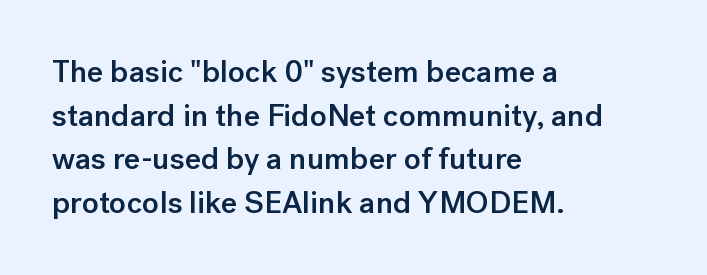
These lines keep a tight, regular rhythm from letter to letter. The string is rendered with underlining switched off. If you drew a line through each stem, it would be perfectly vertical. The block of text has a typical density, with ordinary space between rows. Emphasis by weight is partial: semibold.
